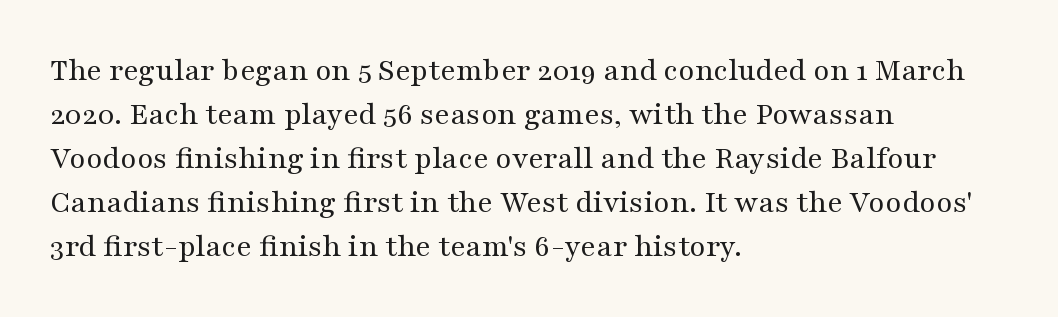
{"serif": "yes", "italic": "no", "bold": "no", "weight": "regular", "width": "wide", "stroke_contrast": "medium", "x_height": "medium", "monospaced": "no", "underline": "no", "align": "left", "line_spacing": "normal", "line_spacing_ratio": 1.33, "letter_spacing": "normal", "letter_spacing_em": 0.0, "glyph_px": 33}
